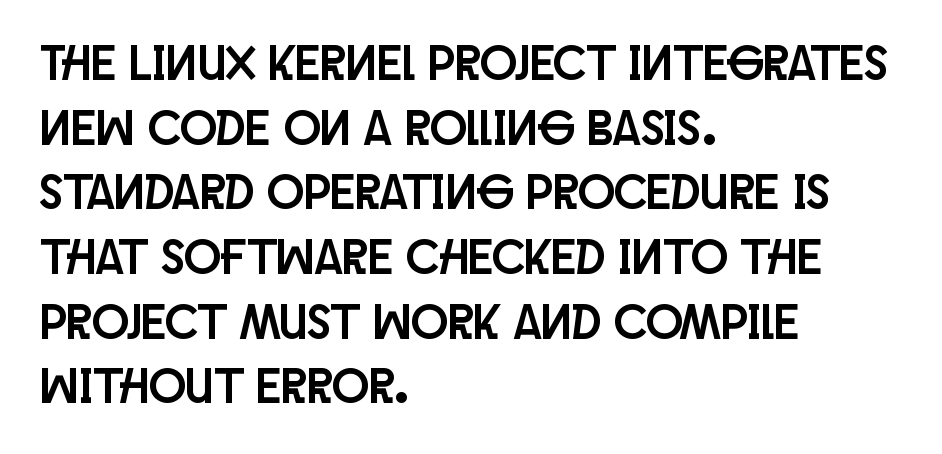
Q: Is the text italic (slanted)? A: No, it is upright.
Q: Is the typeface a serif or a sans-serif typeface? A: Sans-serif.
Q: Is the text underlined? A: No.
Q: How is the paragraph aligned? A: Left-aligned.
Q: Is the spacing between letters normal or unusually wide? A: Normal.
Q: Is the spacing between lines tight, normal or loose? A: Normal.
Q: Width (condensed, normal, or wide)? A: Condensed.
Q: Stroke contrast? A: Low.
Q: x-height? A: Large.
Q: Monospaced? A: No.
